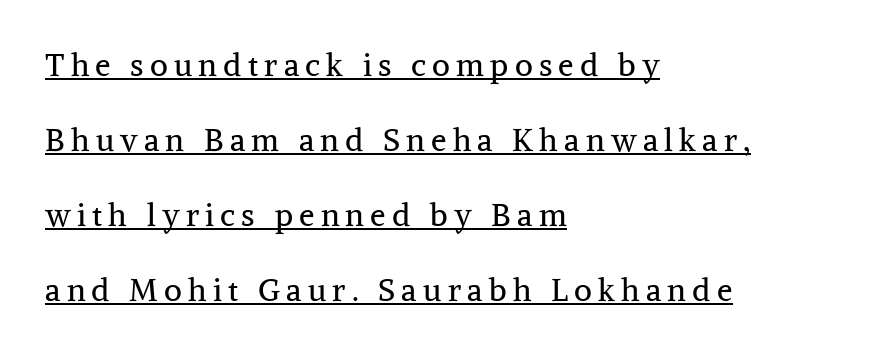
{"serif": "yes", "italic": "no", "bold": "no", "weight": "regular", "width": "normal", "stroke_contrast": "medium", "x_height": "medium", "monospaced": "no", "underline": "yes", "align": "left", "line_spacing": "loose", "line_spacing_ratio": 2.42, "letter_spacing": "wide", "letter_spacing_em": 0.2, "glyph_px": 31}
